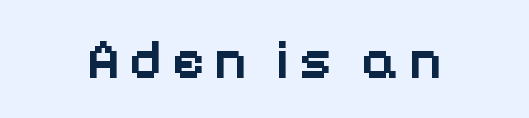
{"serif": "no", "italic": "no", "bold": "semi", "weight": "semibold", "width": "normal", "stroke_contrast": "low", "x_height": "medium", "monospaced": "no", "underline": "no", "align": "center", "glyph_px": 56}
